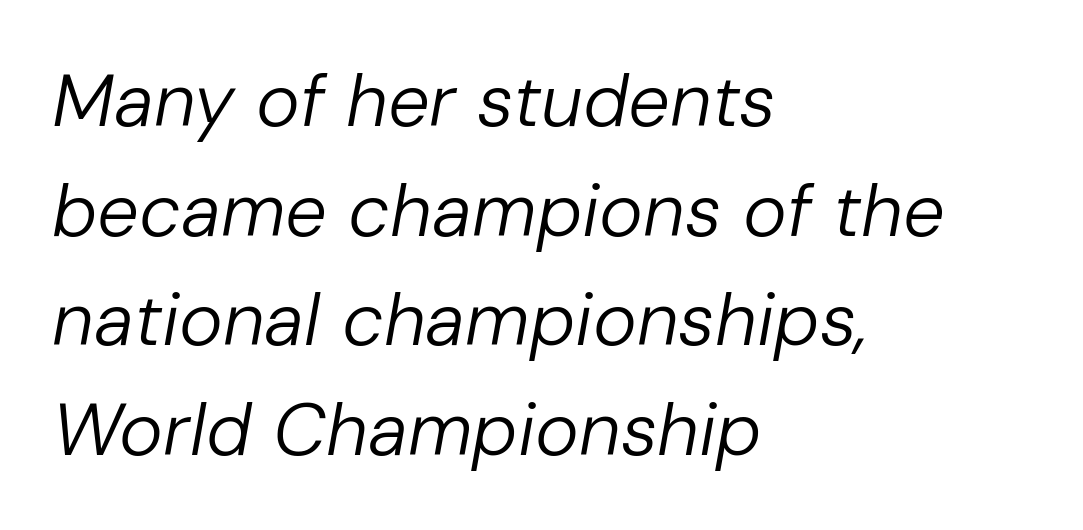
Horizontal bands of white between lines are of average thickness. Vertical stems look standard width or narrower in stroke. The lines in this sample share a left origin and differ only in where they stop. The axis of the letterforms is tilted away from vertical.
